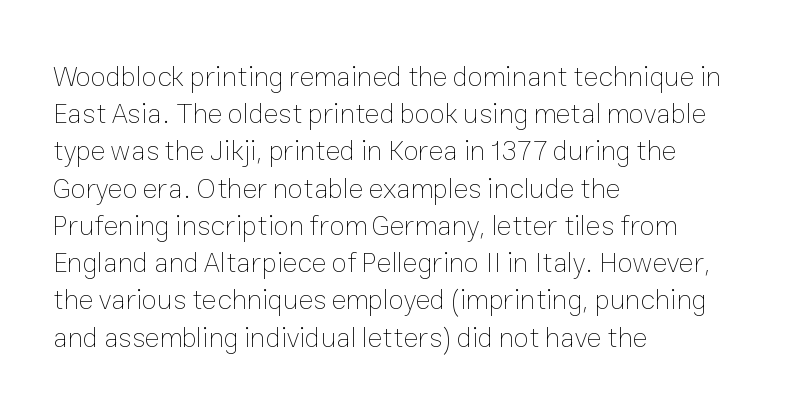
Think of a printed novel: that variable character pitch is what you see here. The letters stand straight up with perfectly vertical stems. Each word holds together tightly as a unit, with standard inter-letter gaps. The passage shown is not underscored anywhere. Does the leading feel generous? No, just average. Casual observation: everything's shoved over to the left.
